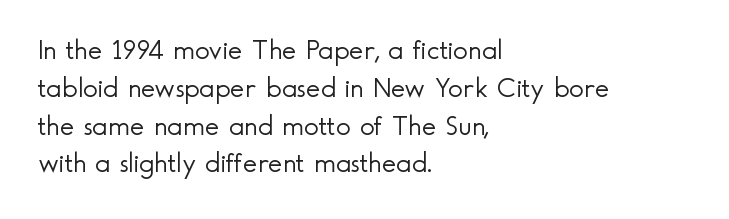
Tall strokes in this sample are plumb rather than angled. Standard letterfit; no display-style spreading of the glyphs. The lines are quadded left. In terms of letterform style, serifs are entirely absent. A quiet, ordinary-to-light weight characterises the typeface.
